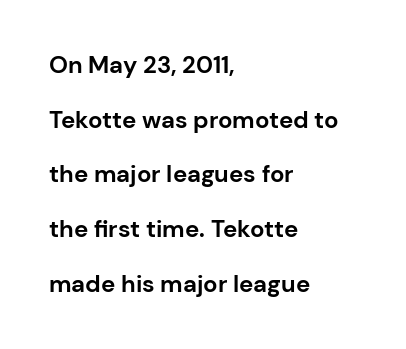
Q: Is the text bold? A: Yes.
Q: Is the text italic (slanted)? A: No, it is upright.
Q: Is the text underlined? A: No.
Q: How is the paragraph aligned? A: Left-aligned.
Q: Is the spacing between letters normal or unusually wide? A: Normal.
Q: Is the spacing between lines tight, normal or loose? A: Loose.
